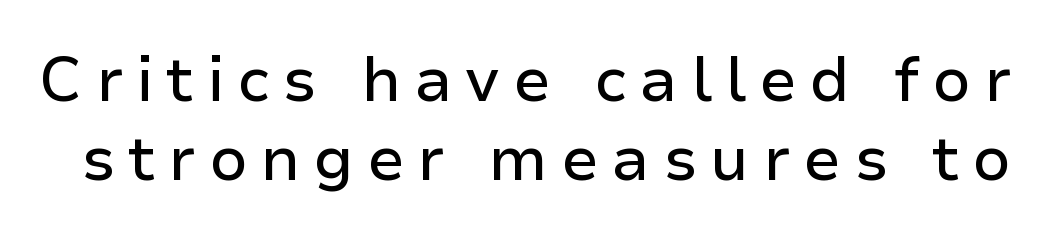
Underline: absent. Serifs: no, the terminals of the letterforms are clean. Looks like regular typesetting: each glyph gets only the width it needs. These lines sit exactly where default settings would place them. Compared with typical body copy, the letter spacing here is much looser. This sample uses an upright cut, with every glyph sitting square on the baseline.
